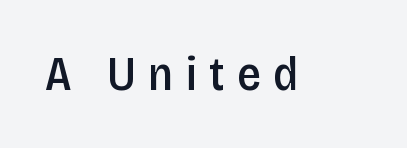
Q: Is the text bold? A: Semi-bold.
Q: Is the text italic (slanted)? A: No, it is upright.
Q: Is the typeface a serif or a sans-serif typeface? A: Sans-serif.
Q: Is the text underlined? A: No.
Q: Is the spacing between letters normal or unusually wide? A: Unusually wide.
Q: Width (condensed, normal, or wide)? A: Condensed.
Q: Stroke contrast? A: Low.
Q: x-height? A: Large.
Q: Monospaced? A: No.
